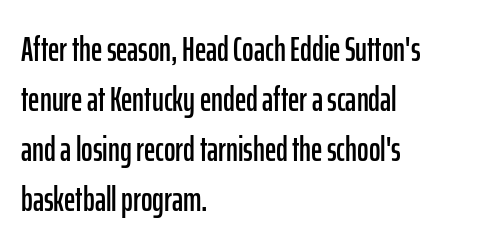
{"serif": "no", "italic": "no", "width": "condensed", "stroke_contrast": "low", "x_height": "medium", "monospaced": "no", "underline": "no", "align": "left", "line_spacing": "normal", "line_spacing_ratio": 1.43, "letter_spacing": "normal", "letter_spacing_em": 0.0, "glyph_px": 35}
